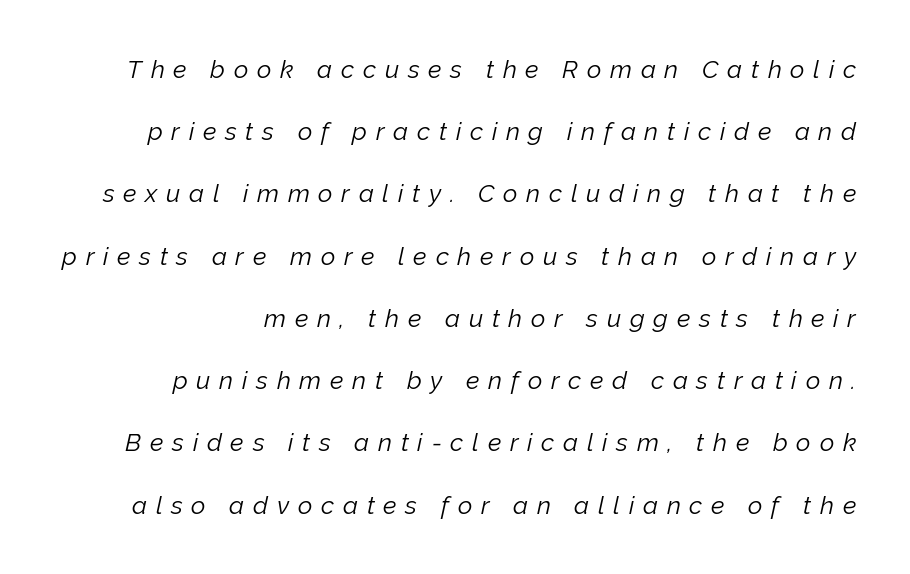
Q: Is the text bold? A: No.
Q: Is the text italic (slanted)? A: Yes, it leans right by about 12 degrees.
Q: Is the text underlined? A: No.
Q: Is the spacing between letters normal or unusually wide? A: Unusually wide.
Q: Is the spacing between lines tight, normal or loose? A: Loose.
